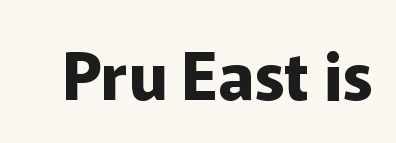
Q: Is the text bold? A: Yes.
Q: Is the text italic (slanted)? A: No, it is upright.
Q: Is the typeface a serif or a sans-serif typeface? A: Sans-serif.
Q: Is the text underlined? A: No.
Q: Is the spacing between letters normal or unusually wide? A: Normal.
Q: Width (condensed, normal, or wide)? A: Normal.
Q: Stroke contrast? A: Low.
Q: x-height? A: Medium.
Q: Monospaced? A: No.
